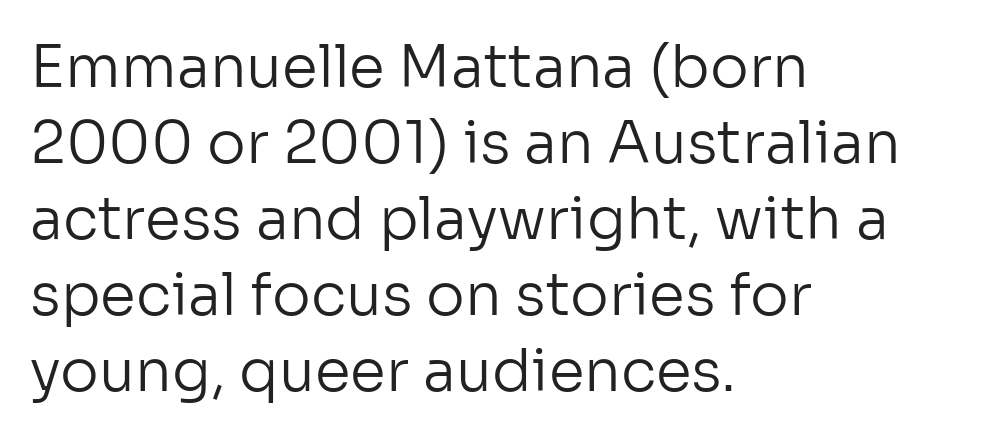
{"serif": "no", "italic": "no", "bold": "no", "weight": "regular", "width": "normal", "stroke_contrast": "low", "x_height": "medium", "monospaced": "no", "underline": "no", "align": "left", "line_spacing": "normal", "line_spacing_ratio": 1.31, "letter_spacing": "normal", "letter_spacing_em": 0.0, "glyph_px": 58}
